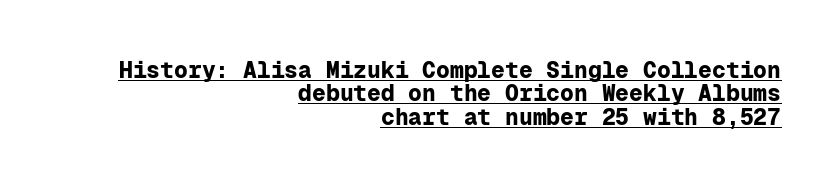
{"italic": "no", "bold": "yes", "underline": "yes", "align": "right", "line_spacing": "tight", "line_spacing_ratio": 1.02, "letter_spacing": "normal", "letter_spacing_em": 0.0, "glyph_px": 23}
